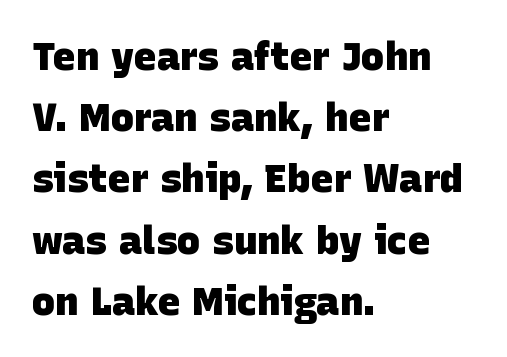
{"serif": "no", "bold": "yes", "weight": "heavy", "width": "normal", "stroke_contrast": "low", "x_height": "large", "monospaced": "no", "underline": "no", "align": "left", "line_spacing": "normal", "line_spacing_ratio": 1.57, "letter_spacing": "normal", "letter_spacing_em": 0.0, "glyph_px": 39}
